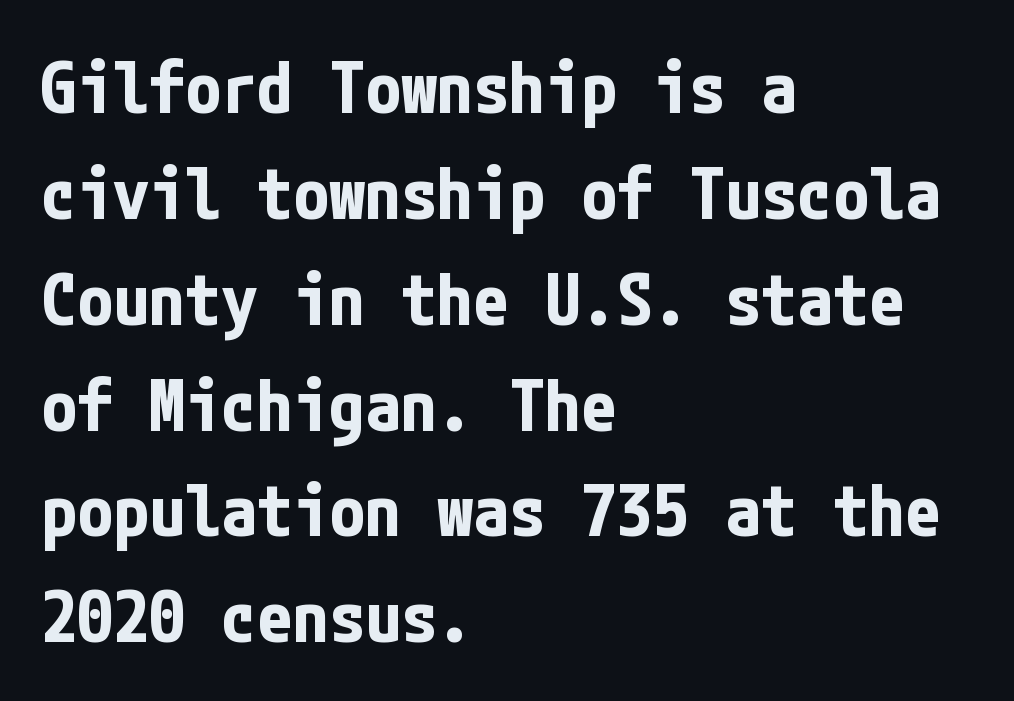
{"serif": "no", "italic": "no", "bold": "yes", "weight": "bold", "width": "condensed", "stroke_contrast": "low", "x_height": "medium", "underline": "no", "align": "left", "line_spacing": "normal", "line_spacing_ratio": 1.47, "letter_spacing": "normal", "letter_spacing_em": 0.0, "glyph_px": 72}
